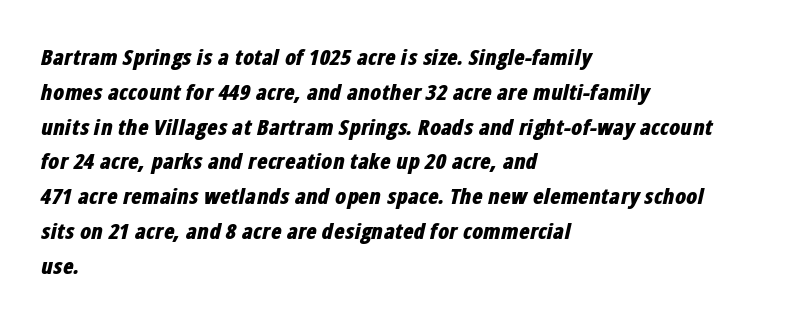
The image shows 22 px bold type, italic (leaning right); set left-aligned, normal line spacing (1.58x), normal letter spacing, not underlined.
